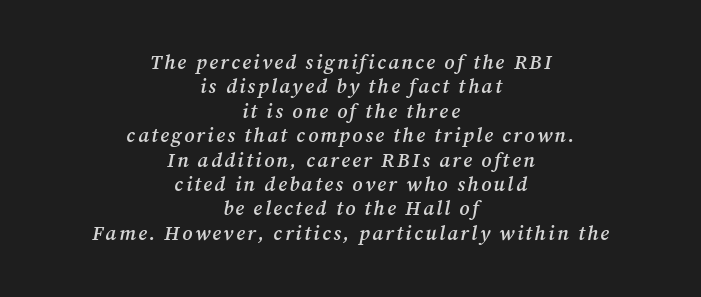
The passage shown is semibold, sitting just below true bold. Alignment: centered. Slanted lettering throughout. Clear beneath every line of the passage.
